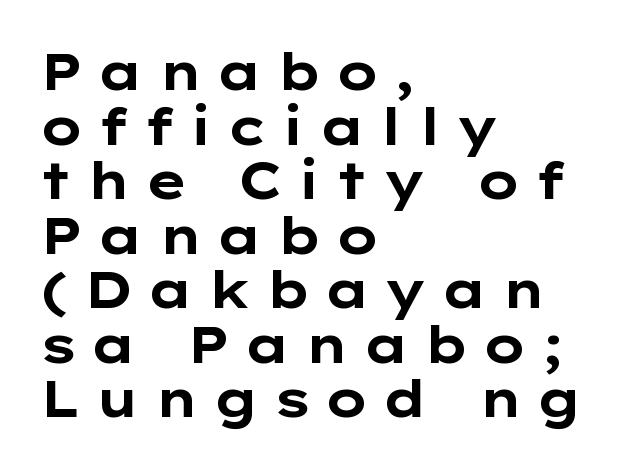
The characters display no serif detailing; their extremities are plain. In CSS terms this would be text-align: left. The words here are not underlined. The characters look thick and weighty, a clear bold.
